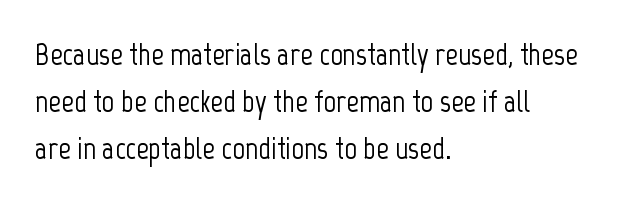
Q: Is the text italic (slanted)? A: No, it is upright.
Q: Is the typeface a serif or a sans-serif typeface? A: Sans-serif.
Q: Is the text underlined? A: No.
Q: How is the paragraph aligned? A: Left-aligned.
Q: Is the spacing between letters normal or unusually wide? A: Normal.
Q: Is the spacing between lines tight, normal or loose? A: Normal.
Q: Width (condensed, normal, or wide)? A: Condensed.
Q: Stroke contrast? A: Low.
Q: x-height? A: Medium.
Q: Monospaced? A: No.
